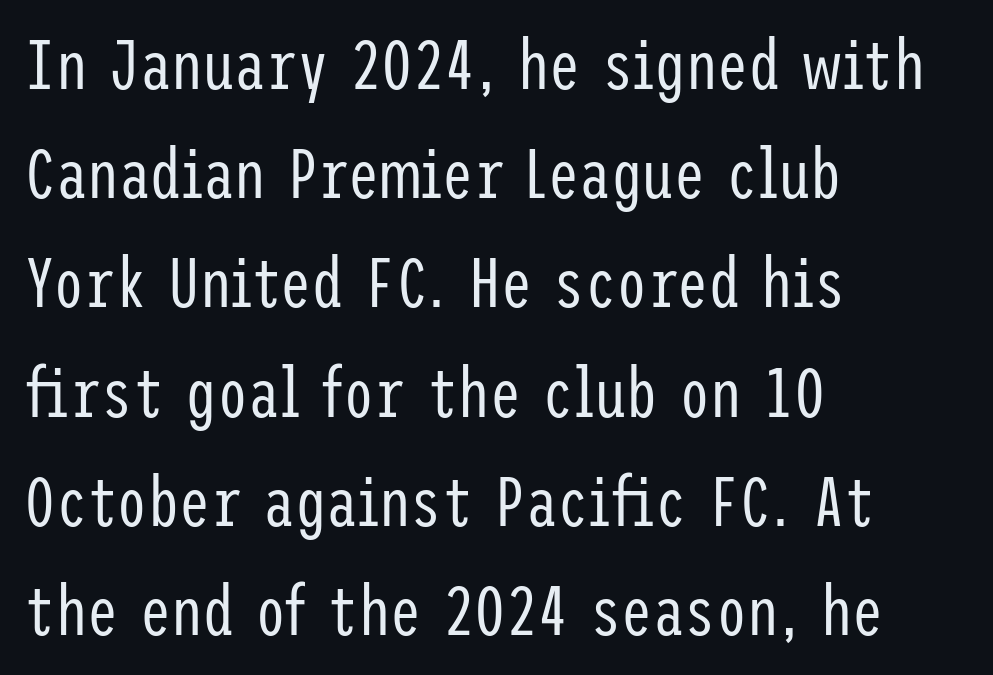
Compared with typical paragraphs, the rows here are spaced about the same. Stroke thickness stays within the range of a standard reading face or lighter. Look at the tracking — it's just the regular setting, nothing added. The compositor pushed each line to the left boundary. The words here are not underlined. To sum up the face: it is a sans, with no serifs.
